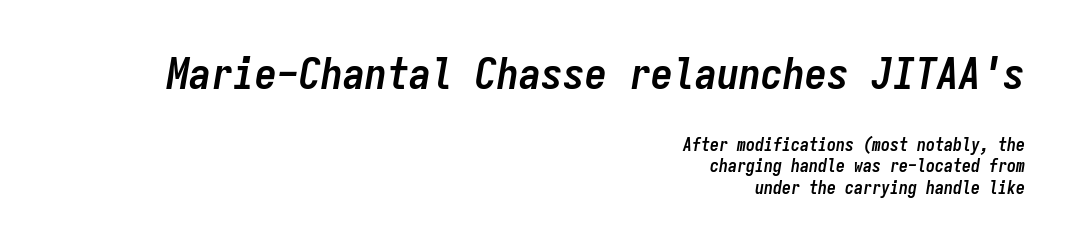
Q: Is the text bold? A: Yes.
Q: Is the text italic (slanted)? A: Yes, it leans right by about 9 degrees.
Q: Is the text underlined? A: No.
Q: How is the paragraph aligned? A: Right-aligned.
Q: Is the spacing between letters normal or unusually wide? A: Normal.
Q: Which block of text is set in a larger size, the first (top) or the second (bottom)? A: The first (top) one.
Q: Width (condensed, normal, or wide)? A: Condensed.
Q: Stroke contrast? A: Low.
Q: x-height? A: Medium.
Q: Monospaced? A: Yes.
